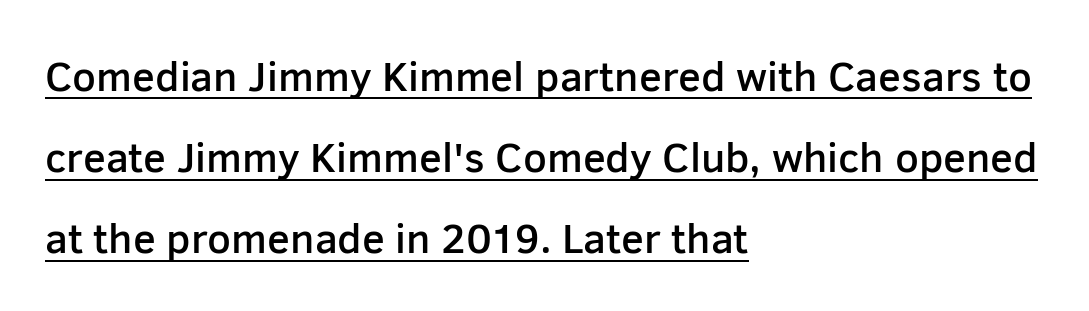
Tracking value appears to be zero — textbook default spacing. Semibold letterforms, between regular and bold. Do the characters align in a grid? No, the font is proportional. The ragged edge is on the right, which tells us the setting is flush left.
